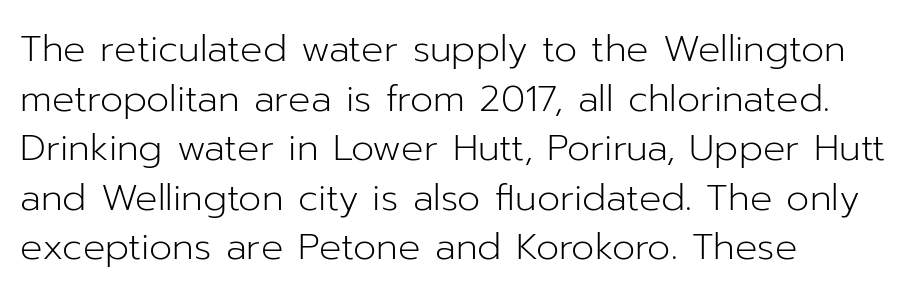
{"serif": "no", "italic": "no", "bold": "no", "weight": "light", "width": "normal", "stroke_contrast": "low", "x_height": "medium", "monospaced": "no", "underline": "no", "align": "left", "line_spacing": "normal", "line_spacing_ratio": 1.34, "letter_spacing": "normal", "letter_spacing_em": 0.0, "glyph_px": 37}
